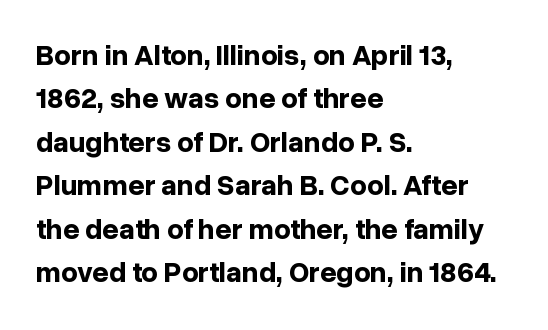
How would I describe the line gaps? Plain and ordinary. This rendering leaves character spacing at its baseline value. Looks like regular typesetting: each glyph gets only the width it needs. The passage shown is typeset with a sans-serif family. A clean baseline with only descenders dipping below it. Weight: bold.
